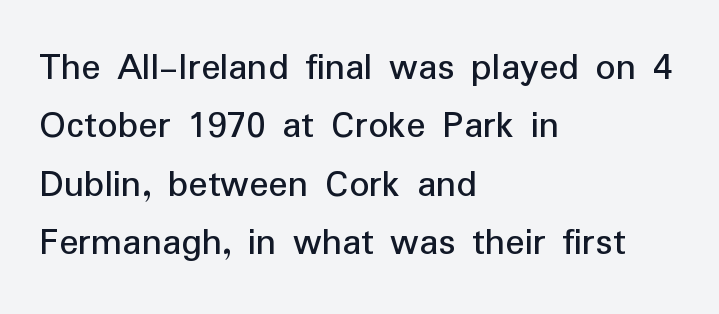
The image shows 40 px regular-weight sans-serif type, upright; set left-aligned, normal line spacing (1.46x), normal letter spacing, not underlined; low stroke contrast and a medium x-height.
